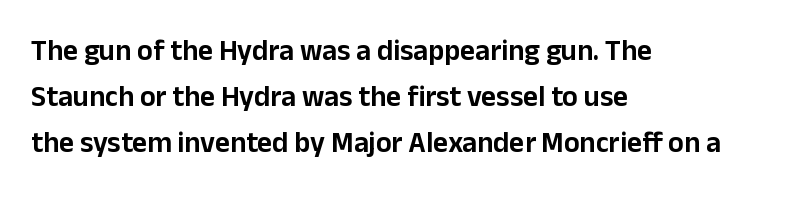
Note the varied advance widths — an 'i' is clearly narrower than an 'm'. Teacher's note: observe the even left margin — that is flush-left alignment. Students, note that the glyphs here touch the page at normal intervals. The line-height multiplier appears to be the usual default.
